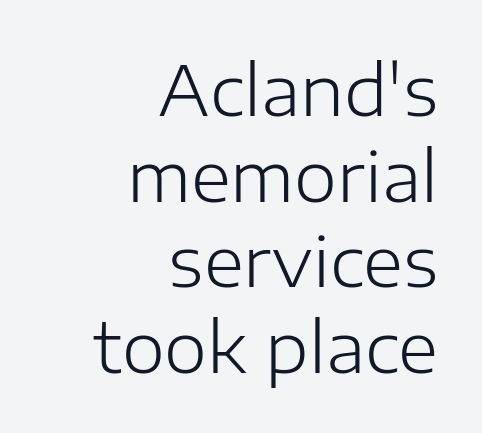
Stroke terminals: plain, sans-serif. A student would call this right alignment; a typographer would say flush right, rag left. Students, note that the glyphs here touch the page at normal intervals. Is this a heavy cut? Hardly; it is regular or lighter. A roman cut, with each character standing at attention. Looks like regular typesetting: each glyph gets only the width it needs.
